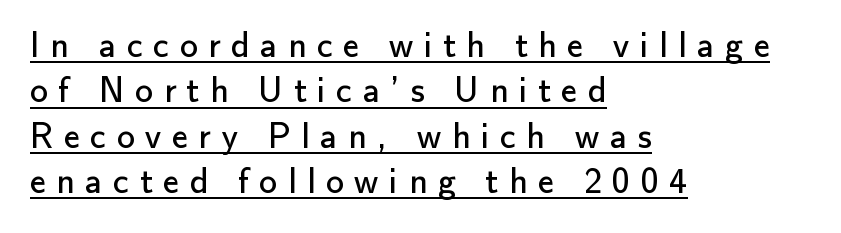
Posture: vertical. Horizontally, the lines are justified to the leading edge only. Regarding leading, the lines here are spaced in the standard way. Honestly, the letter spacing is so wide it's the main thing you notice. The face looks like a standard text weight, possibly lighter.
